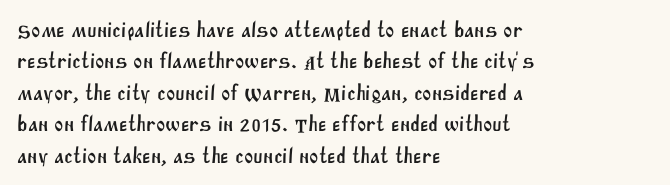
Q: Is the text underlined? A: No.
Q: How is the paragraph aligned? A: Left-aligned.
Q: Is the spacing between letters normal or unusually wide? A: Normal.
Q: Is the spacing between lines tight, normal or loose? A: Normal.
